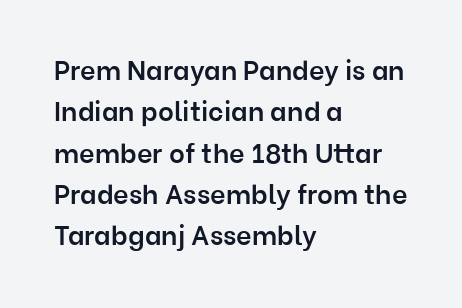
{"italic": "no", "bold": "semi", "underline": "no", "align": "left", "line_spacing": "normal", "line_spacing_ratio": 1.53, "letter_spacing": "normal", "letter_spacing_em": 0.0, "glyph_px": 27}
